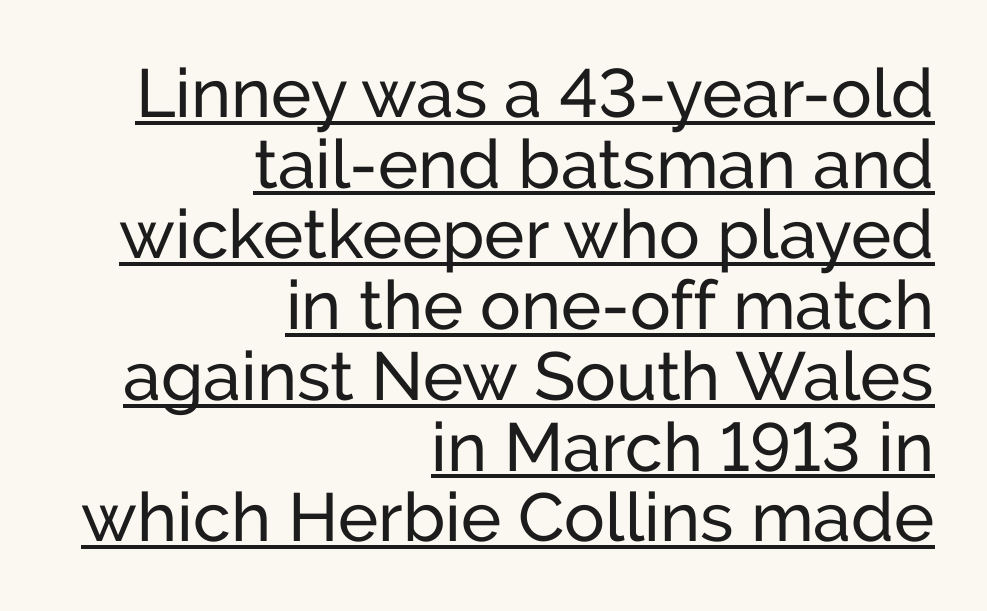
The image shows 68 px regular-weight sans-serif type, upright; set right-aligned, tight line spacing (1.04x), normal letter spacing, underlined; low stroke contrast and a medium x-height.
